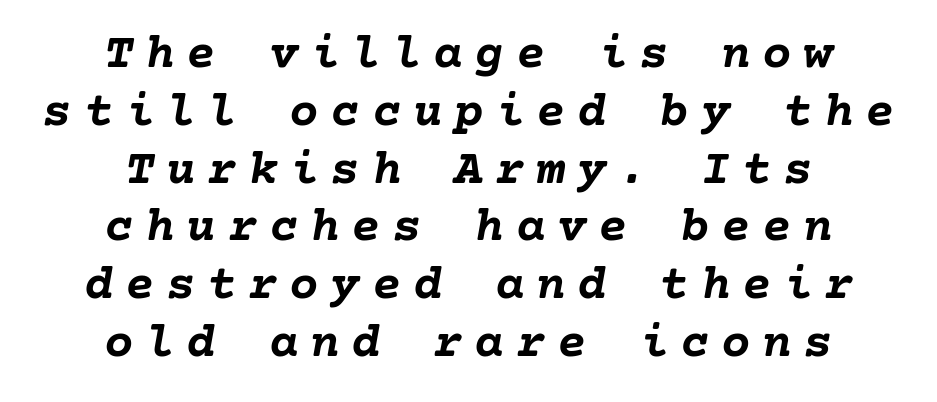
The image shows 49 px semibold type, italic (leaning right); set centered, line spacing 1.18x, unusually wide letter spacing (+0.24 em), not underlined; low stroke contrast and a medium x-height.
